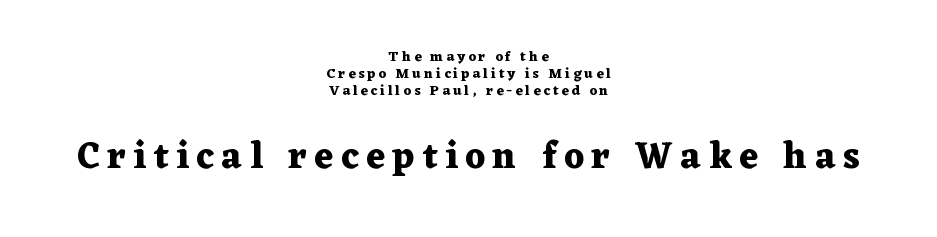
The rendering uses a bold face; every stroke is thick and dark. The text block is weighted toward neither margin, spreading evenly from the middle. A typesetter would call this proportional, since set widths differ per character. Unlike a clean sans, this face finishes its strokes with serifs.
